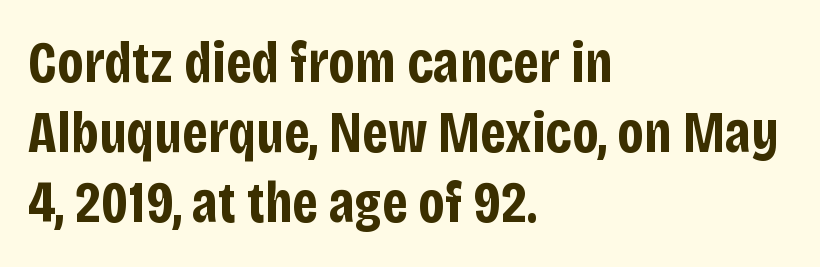
{"serif": "no", "italic": "no", "bold": "yes", "weight": "bold", "width": "condensed", "stroke_contrast": "low", "x_height": "large", "monospaced": "no", "underline": "no", "align": "left", "line_spacing_ratio": 1.21, "letter_spacing": "normal", "letter_spacing_em": 0.0, "glyph_px": 58}
